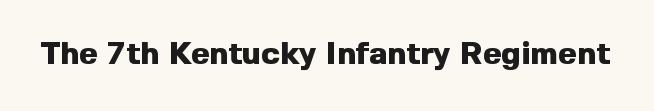
Nothing sits at the stroke ends, so this counts as sans-serif. A typesetter would call this proportional, since set widths differ per character. These words are printed bold, with thick strokes throughout. A typesetter would mark this as roman, not italic.
